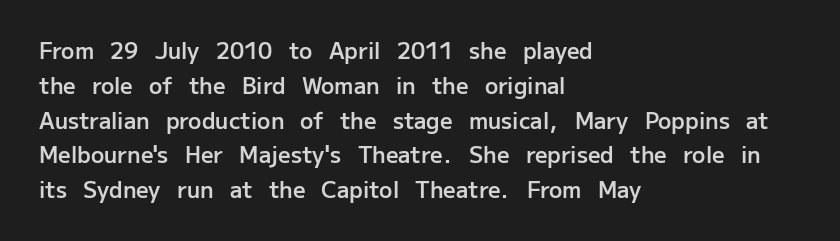
{"italic": "no", "bold": "semi", "underline": "no", "align": "left", "line_spacing": "normal", "line_spacing_ratio": 1.58, "letter_spacing": "normal", "letter_spacing_em": 0.0, "glyph_px": 22}
